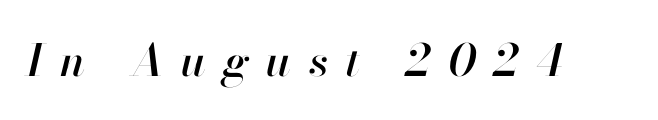
The image shows 44 px text type, italic (leaning right); set unusually wide letter spacing (+0.39 em), not underlined; high stroke contrast and a small x-height.
